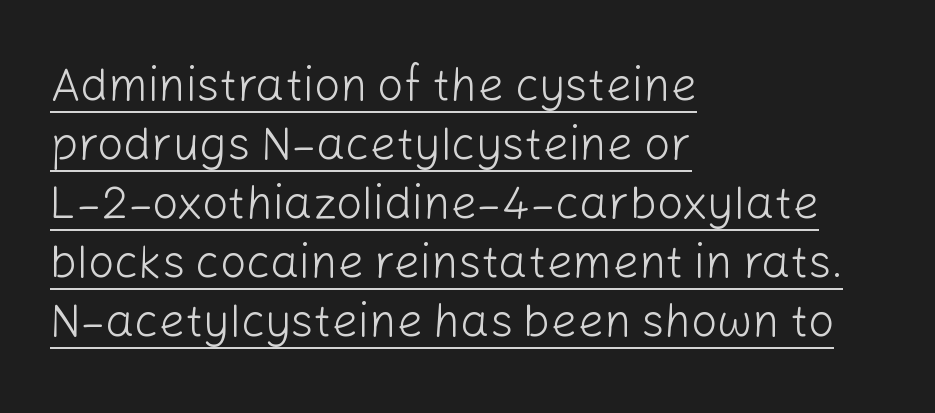
The leading is moderate, giving the passage an even texture. A student would call this left alignment; a typographer would say flush left, rag right. You can tell from the bare stems that sans-serif type was used. If you drew a line through each stem, it would be perfectly vertical. Compared with a typical body face, this is equally light or lighter still.
